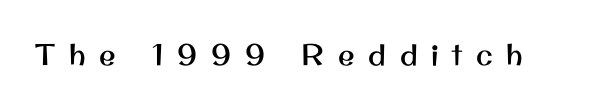
The words here are not underlined. Nope, not italic — everything's standing straight. The passage shown is typeset with a sans-serif family. The tracking jumps out immediately: characters are airy and widely separated. Looks like regular typesetting: each glyph gets only the width it needs.
